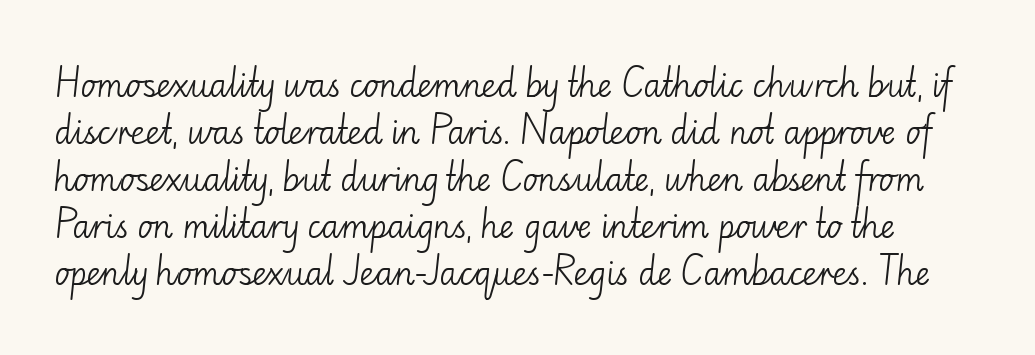
{"serif": "no", "bold": "no", "weight": "light", "width": "normal", "stroke_contrast": "low", "x_height": "small", "monospaced": "no", "underline": "no", "line_spacing": "normal", "line_spacing_ratio": 1.47, "letter_spacing": "normal", "letter_spacing_em": 0.0, "glyph_px": 32}
